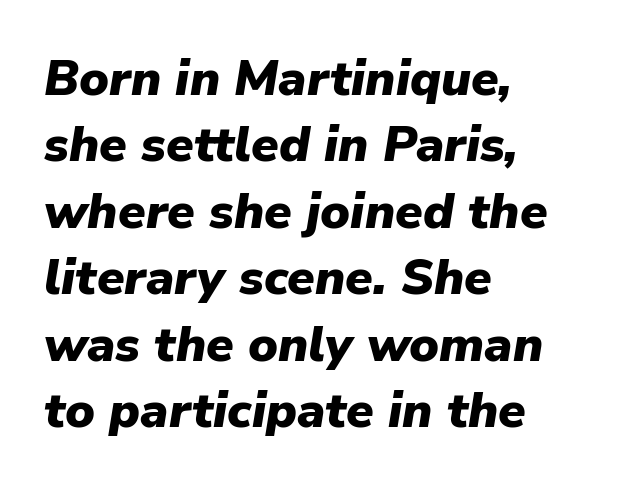
The image shows 50 px heavy type, italic (leaning right); set left-aligned, normal line spacing (1.33x), normal letter spacing, not underlined; low stroke contrast and a medium x-height.
